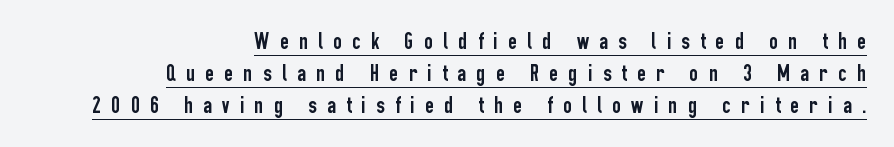
The image shows 24 px text type, upright; set right-aligned, normal line spacing (1.34x), unusually wide letter spacing (+0.43 em), underlined.
